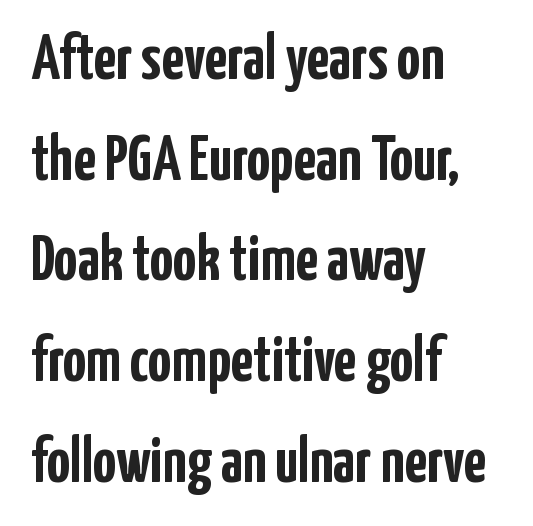
{"serif": "no", "italic": "no", "bold": "yes", "weight": "semibold", "width": "condensed", "stroke_contrast": "low", "x_height": "medium", "monospaced": "no", "underline": "no", "align": "left", "line_spacing": "normal", "line_spacing_ratio": 1.55, "letter_spacing": "normal", "letter_spacing_em": 0.0, "glyph_px": 65}
